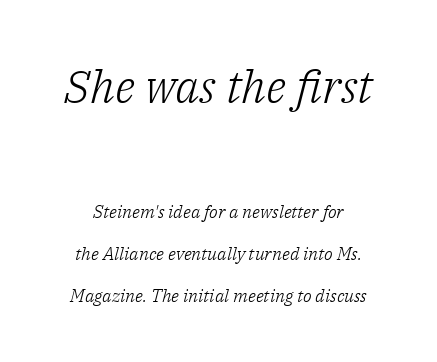
The rendering uses natural spacing where letterforms have individual widths. The strokes are not fattened; the text isn't bold. Standard letterfit; no display-style spreading of the glyphs. Notice how the stems are inclined rather than vertical — that's the hallmark of italics. Little horizontal feet cap the strokes, marking this as serif type. The rendering shrinks the type as you move from the upper chunk to the lower.
